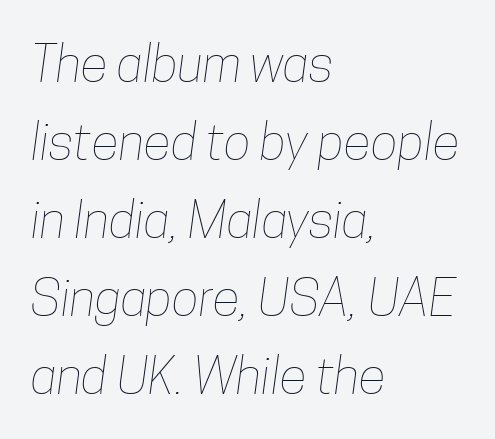
{"bold": "no", "weight": "thin", "width": "condensed", "stroke_contrast": "low", "x_height": "medium", "monospaced": "no", "underline": "no", "align": "left", "line_spacing": "normal", "line_spacing_ratio": 1.53, "letter_spacing": "normal", "letter_spacing_em": 0.0, "glyph_px": 51}
